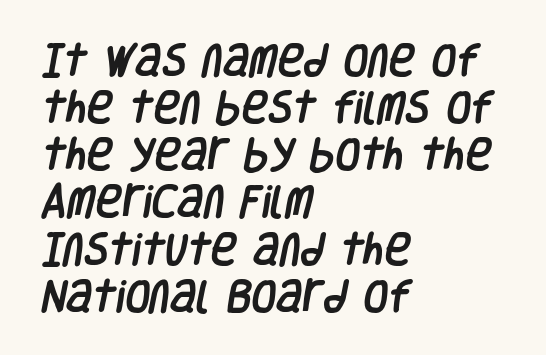
The image shows 36 px condensed sans-serif type; set left-aligned, normal line spacing (1.31x), normal letter spacing, not underlined; low stroke contrast and a large x-height.
